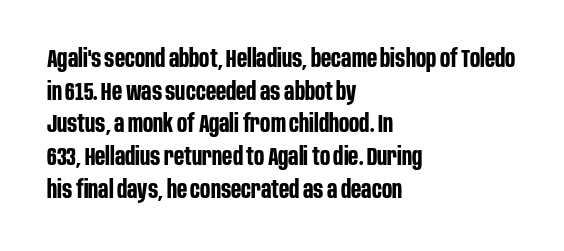
The image shows 24 px bold type, upright; set left-aligned, normal line spacing (1.36x), normal letter spacing, not underlined.
